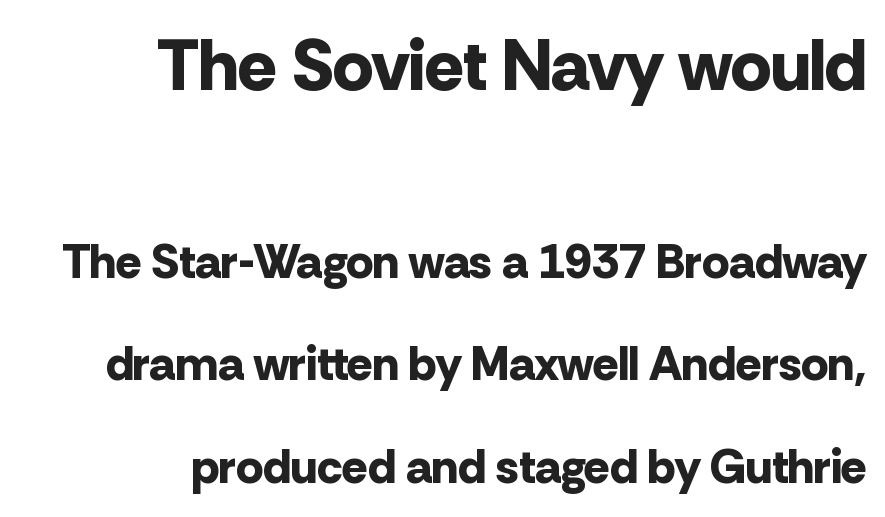
Does the lettering tilt? It doesn't — this is upright. Short note: letters normally spaced. Here the first block reads like a headline and the second like body copy. Do the characters align in a grid? No, the font is proportional. Airy leading. Heavy, bold letterforms.
